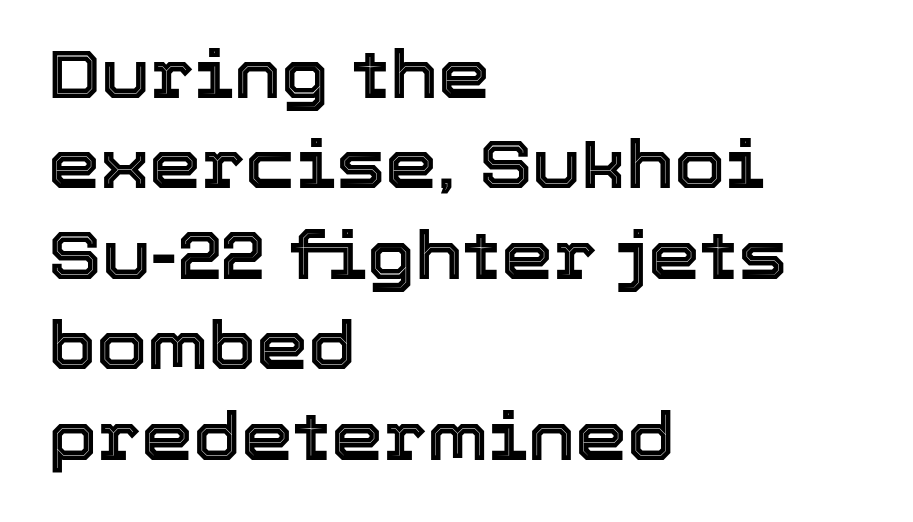
These lines are rendered in a variable-pitch font. Notice how the stems are strictly vertical — no italics here. Each new line begins a customary step beneath the previous one. Inter-character spacing is left at the font's built-in metrics. Glance below the letters and you will spot only blank space.
